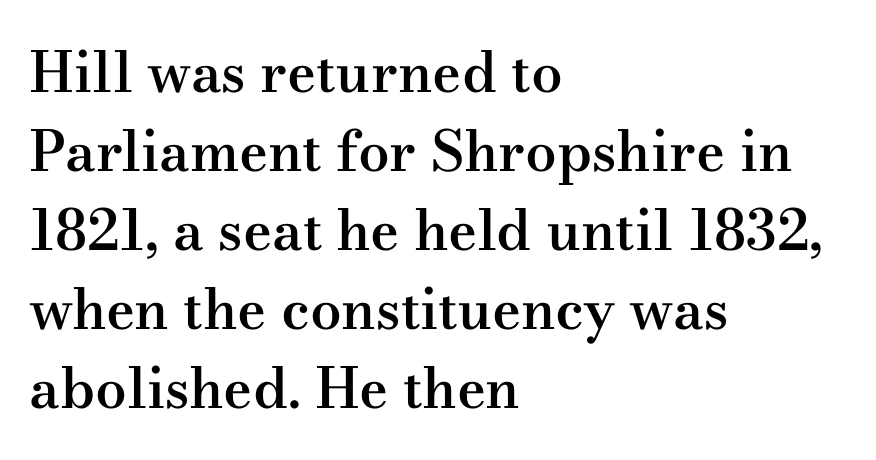
Style check: upright. Regular leading. Where is the straight margin? On the left. The letters carry serifs — small finishing strokes at the ends of their stems.
